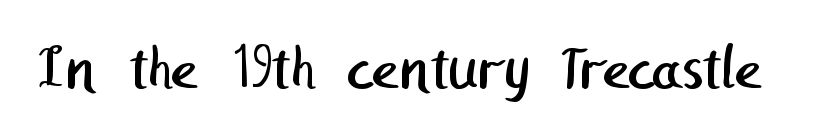
The image shows 65 px regular-weight sans-serif type; set normal letter spacing, not underlined; low stroke contrast and a medium x-height.
